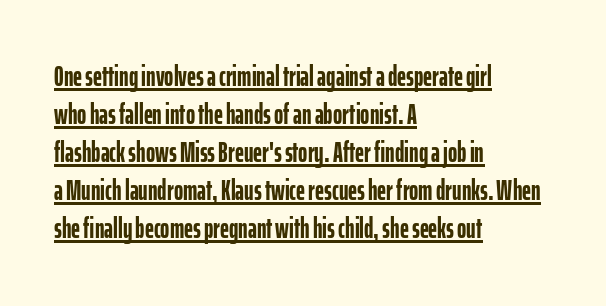
{"serif": "no", "italic": "no", "bold": "yes", "weight": "semibold", "width": "condensed", "stroke_contrast": "low", "x_height": "medium", "monospaced": "no", "underline": "yes", "align": "left", "line_spacing": "normal", "line_spacing_ratio": 1.36, "letter_spacing": "normal", "letter_spacing_em": 0.0, "glyph_px": 28}
